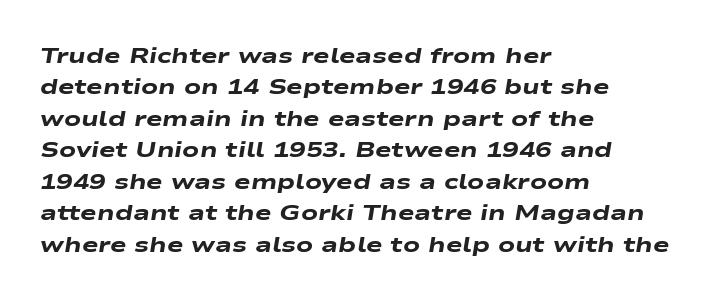
Q: Is the text bold? A: Yes.
Q: Is the text italic (slanted)? A: Yes, it leans right by about 9 degrees.
Q: Is the text underlined? A: No.
Q: How is the paragraph aligned? A: Left-aligned.
Q: Is the spacing between letters normal or unusually wide? A: Normal.
Q: Is the spacing between lines tight, normal or loose? A: Normal.
